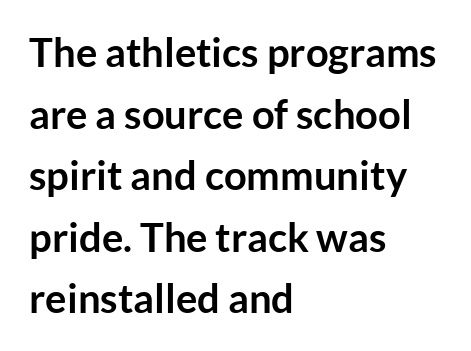
The letters sit at their default tracking, neither squeezed nor spread. One-word summary of the alignment: left. The typeface chosen for these lines omits serifs. Nobody drew a line under any word here. Italic? Not at all — the glyphs are vertical.
